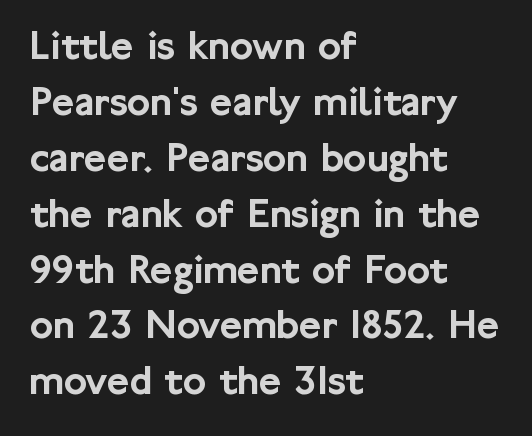
{"serif": "no", "italic": "no", "width": "normal", "stroke_contrast": "low", "x_height": "medium", "monospaced": "no", "underline": "no", "align": "left", "line_spacing": "normal", "line_spacing_ratio": 1.3, "letter_spacing": "normal", "letter_spacing_em": 0.0, "glyph_px": 43}
